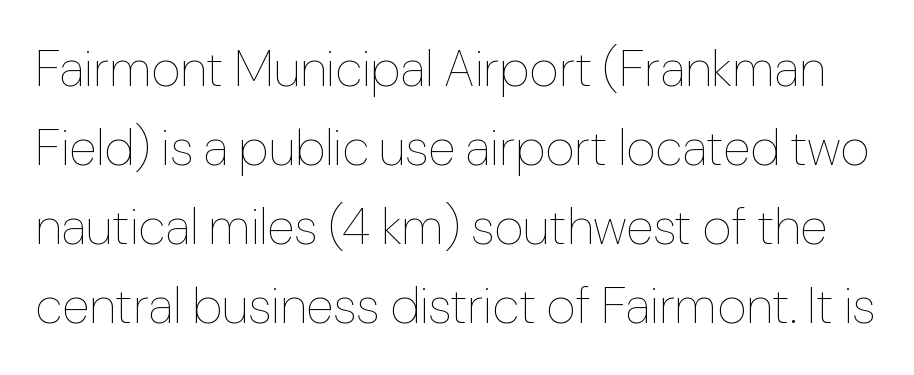
The image shows 51 px thin type, upright; set normal line spacing (1.55x), normal letter spacing, not underlined; low stroke contrast and a medium x-height.
